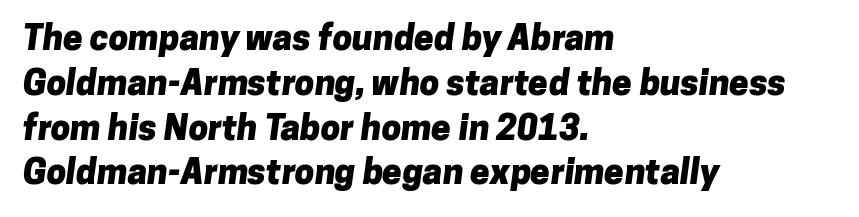
Q: Is the text bold? A: Yes.
Q: Is the typeface a serif or a sans-serif typeface? A: Sans-serif.
Q: Is the text underlined? A: No.
Q: How is the paragraph aligned? A: Left-aligned.
Q: Is the spacing between letters normal or unusually wide? A: Normal.
Q: Is the spacing between lines tight, normal or loose? A: Normal.
Q: Width (condensed, normal, or wide)? A: Normal.
Q: Stroke contrast? A: Low.
Q: x-height? A: Medium.
Q: Monospaced? A: No.
